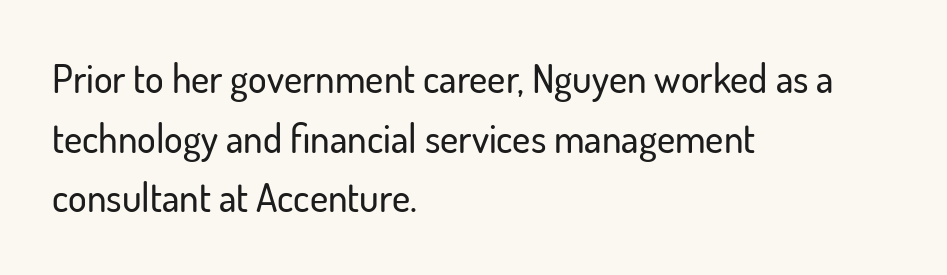
{"serif": "no", "italic": "no", "width": "normal", "stroke_contrast": "low", "x_height": "small", "monospaced": "no", "underline": "no", "align": "left", "line_spacing": "normal", "line_spacing_ratio": 1.53, "letter_spacing": "normal", "letter_spacing_em": 0.0, "glyph_px": 39}
